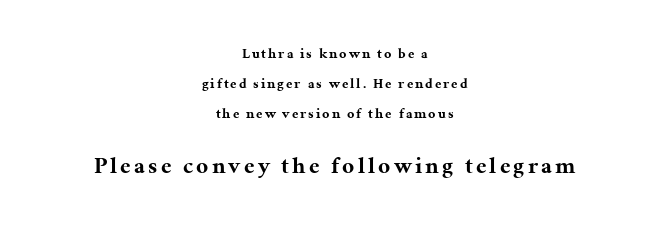
The leading is generous, giving the passage an open texture. The baseline area is clear. The compositor balanced each line on the midline. Typesetter's note — lower block bumped up in size, upper block left smaller.
